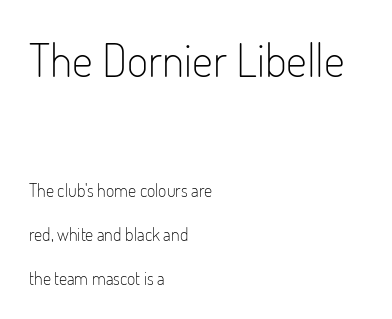
Serif or sans? Sans — the stroke terminals are bare. A clean baseline with only descenders dipping below it. Nothing heavy about these letters — not bold at all. Each new line begins a long way beneath the previous one.
